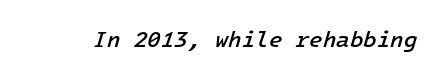
In terms of weight, the rendering is demibold, just under bold. The letters sit at their default tracking, neither squeezed nor spread. This is oblique type, the kind used for emphasis or titles. Check under the words: just untouched page.
